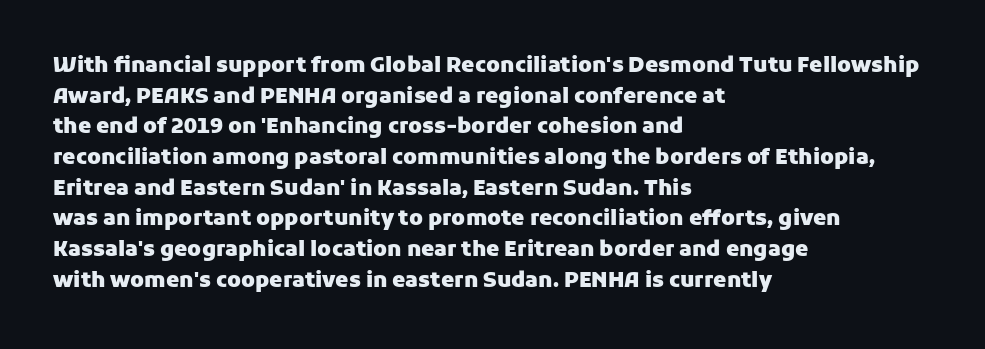
Q: Is the text bold? A: Yes.
Q: Is the text italic (slanted)? A: No, it is upright.
Q: Is the text underlined? A: No.
Q: How is the paragraph aligned? A: Left-aligned.
Q: Is the spacing between letters normal or unusually wide? A: Normal.
Q: Is the spacing between lines tight, normal or loose? A: Normal.
